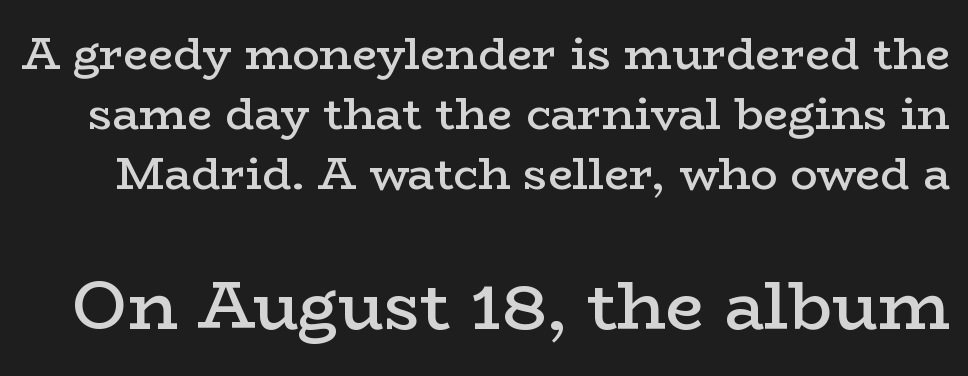
The emphasis by scale lands on block number two, below. The characters display serif detailing at their extremities. Students, observe: this is what conventionally led text looks like. A somewhat darkened texture: the type is semibold rather than bold. Is this a fixed-width face? No — the glyphs have proportional, varying widths. Nothing unusual about the tracking: characters are spaced as the font intends.
